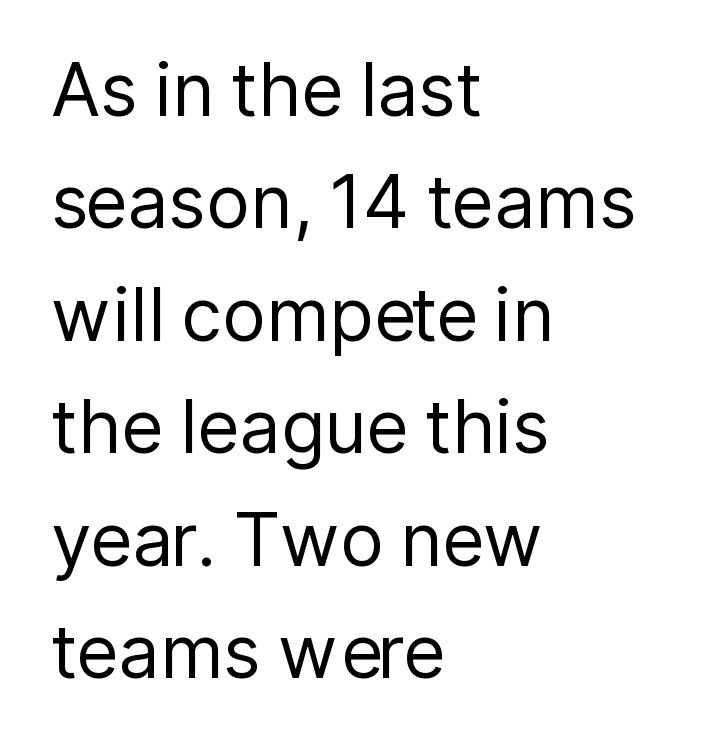
Classification — sans serif. Every stem runs plumb, perpendicular to the baseline. Whoever set this chose a conventional vertical rhythm. A typesetter would call this proportional, since set widths differ per character.
